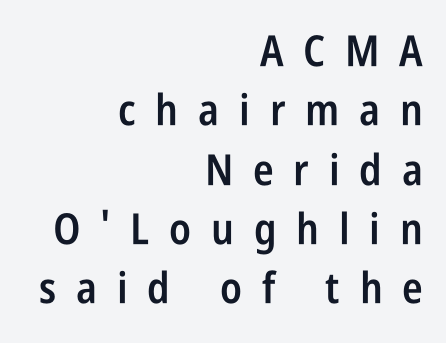
The image shows 43 px semibold, condensed sans-serif type, upright; set right-aligned, normal line spacing (1.38x), unusually wide letter spacing (+0.46 em), not underlined; low stroke contrast and a large x-height.
